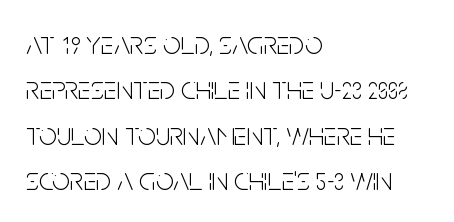
Q: Is the text bold? A: No.
Q: Is the text italic (slanted)? A: No, it is upright.
Q: Is the typeface a serif or a sans-serif typeface? A: Sans-serif.
Q: Is the text underlined? A: No.
Q: How is the paragraph aligned? A: Left-aligned.
Q: Is the spacing between letters normal or unusually wide? A: Normal.
Q: Is the spacing between lines tight, normal or loose? A: Normal.
Q: Width (condensed, normal, or wide)? A: Condensed.
Q: Stroke contrast? A: Low.
Q: x-height? A: Large.
Q: Monospaced? A: No.
